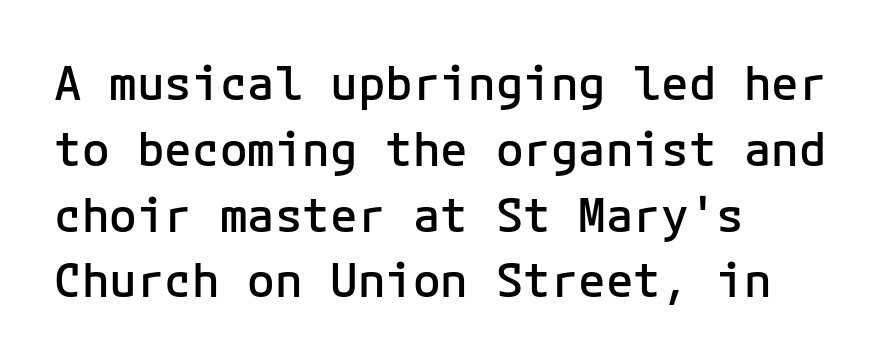
The typesetter chose a ragged-right arrangement here. Descenders hang freely into open space. Font category for this specimen: sans-serif. Rows of type keep a routine distance in the vertical direction.
